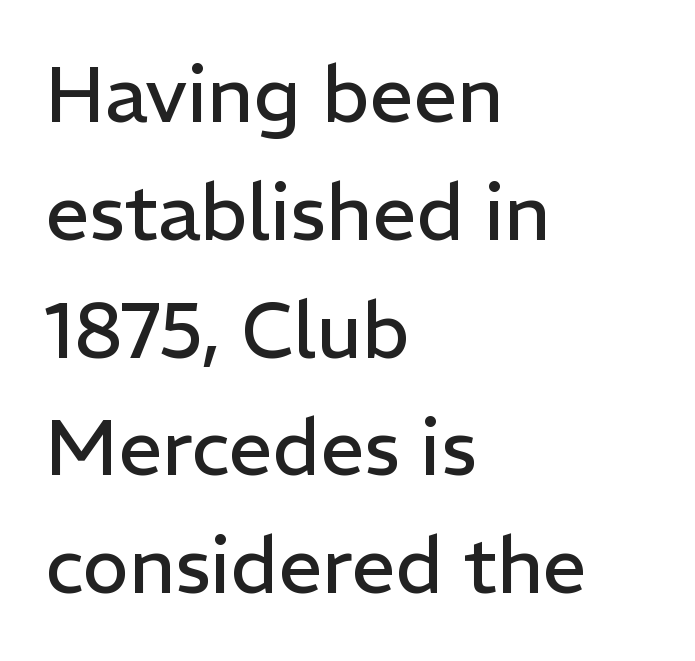
Each letter's strokes conclude bluntly, with no projecting serifs. Think of a printed novel: that variable character pitch is what you see here. Check the space under the baseline: it is left empty. If you drew a line through each stem, it would be perfectly vertical. These lines sit exactly where default settings would place them.
